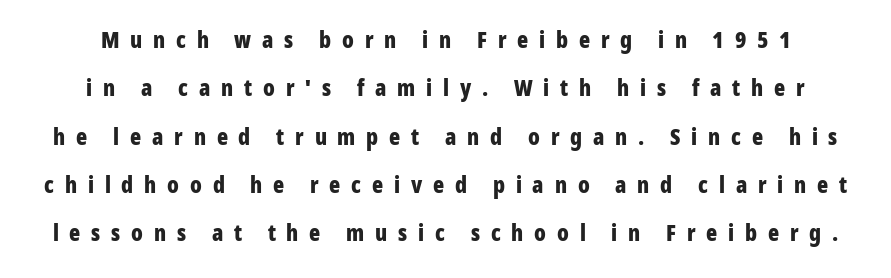
The tracking reads as deliberately expanded to a designer's eye. Check the space under the baseline: it is left empty. Ordinary non-slanted type is in use. Heft: maximum for text — a bold. The passage shown stacks its lines with a broad gap.
